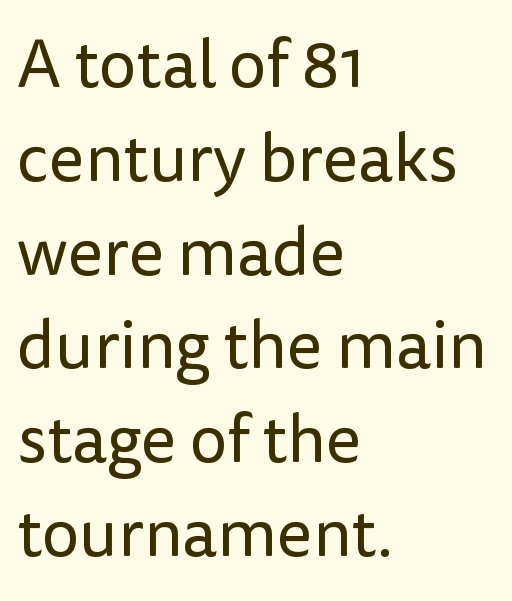
{"serif": "no", "italic": "no", "bold": "no", "weight": "regular", "width": "normal", "stroke_contrast": "low", "x_height": "medium", "monospaced": "no", "underline": "no", "align": "left", "line_spacing": "normal", "line_spacing_ratio": 1.4, "letter_spacing": "normal", "letter_spacing_em": 0.0, "glyph_px": 67}
